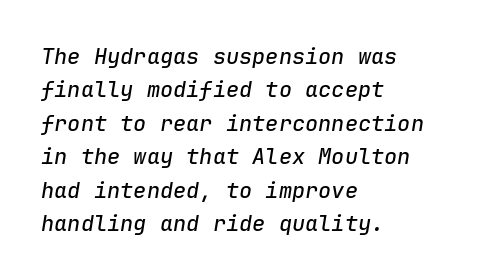
{"italic": "yes", "lean": "right", "slant_degrees": 9, "underline": "no", "align": "left", "line_spacing": "normal", "line_spacing_ratio": 1.52, "letter_spacing": "normal", "letter_spacing_em": 0.0, "glyph_px": 22}
